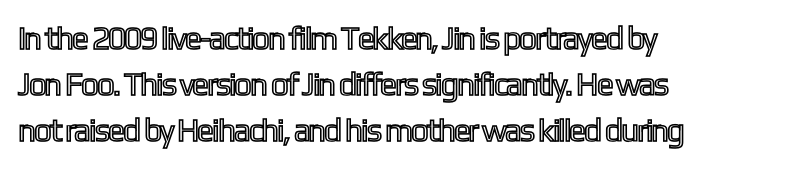
The image shows 32 px condensed type, upright; set left-aligned, normal line spacing (1.44x), normal letter spacing, not underlined; a medium x-height.
